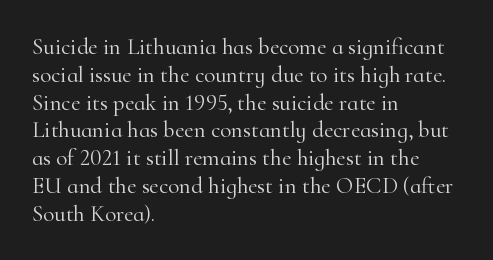
The image shows 23 px text type, upright; set left-aligned, line spacing 1.21x, normal letter spacing, not underlined.
